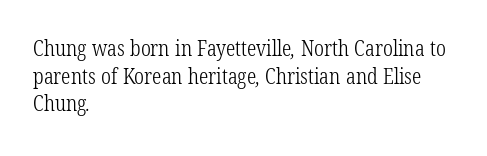
{"bold": "no", "underline": "no", "align": "left", "line_spacing": "normal", "line_spacing_ratio": 1.32, "letter_spacing": "normal", "letter_spacing_em": 0.0, "glyph_px": 21}
